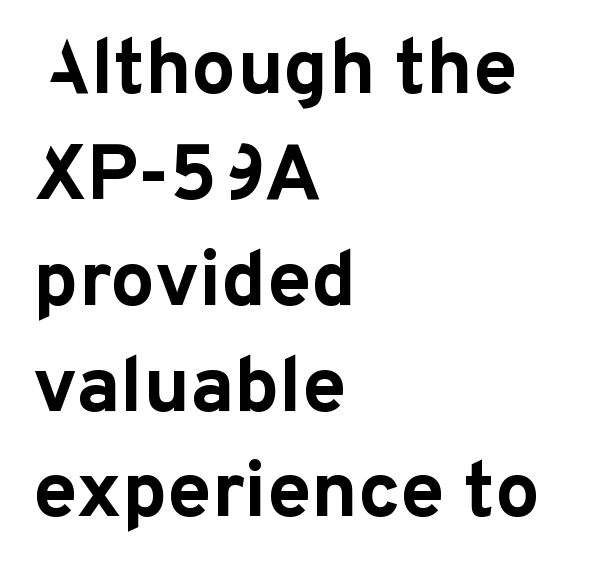
Q: Is the text bold? A: Yes.
Q: Is the text italic (slanted)? A: No, it is upright.
Q: Is the typeface a serif or a sans-serif typeface? A: Sans-serif.
Q: Is the text underlined? A: No.
Q: How is the paragraph aligned? A: Left-aligned.
Q: Is the spacing between letters normal or unusually wide? A: Normal.
Q: Is the spacing between lines tight, normal or loose? A: Normal.
Q: Width (condensed, normal, or wide)? A: Normal.
Q: Stroke contrast? A: Low.
Q: x-height? A: Medium.
Q: Monospaced? A: No.
